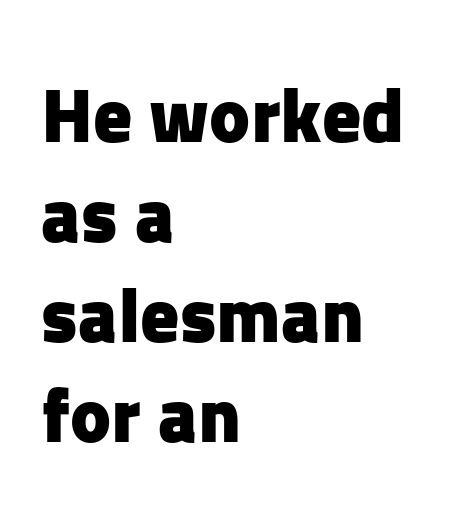
Q: Is the text bold? A: Yes.
Q: Is the text italic (slanted)? A: No, it is upright.
Q: Is the typeface a serif or a sans-serif typeface? A: Sans-serif.
Q: Is the text underlined? A: No.
Q: How is the paragraph aligned? A: Left-aligned.
Q: Is the spacing between letters normal or unusually wide? A: Normal.
Q: Is the spacing between lines tight, normal or loose? A: Normal.
Q: Width (condensed, normal, or wide)? A: Normal.
Q: Stroke contrast? A: Low.
Q: x-height? A: Medium.
Q: Monospaced? A: No.
